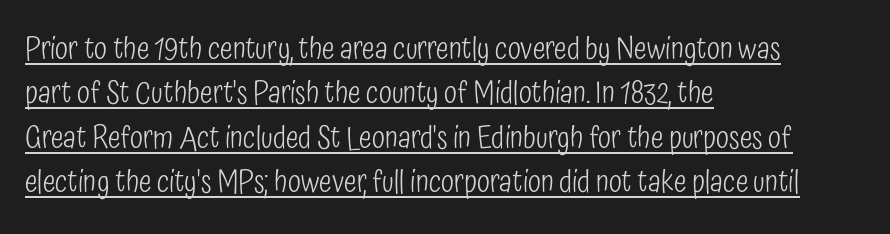
{"serif": "no", "italic": "no", "bold": "no", "weight": "light", "width": "condensed", "stroke_contrast": "low", "x_height": "medium", "monospaced": "no", "underline": "yes", "align": "left", "line_spacing": "normal", "line_spacing_ratio": 1.48, "letter_spacing": "normal", "letter_spacing_em": 0.0, "glyph_px": 30}
